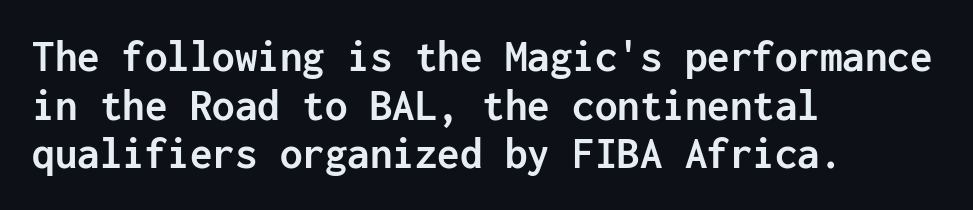
The rag falls on the right side of this text block. Tightly led — the rows are bunched. Font category for this specimen: sans-serif. A typesetter would mark this as roman, not italic. The rendering uses typewriter-style spacing with identical character cells.
